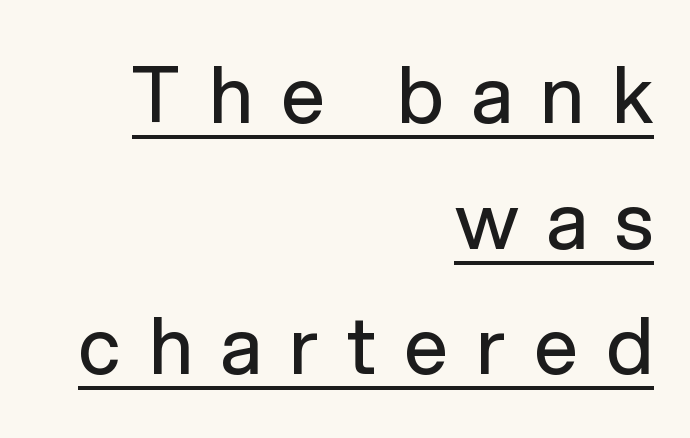
Q: Is the text bold? A: No.
Q: Is the text italic (slanted)? A: No, it is upright.
Q: Is the typeface a serif or a sans-serif typeface? A: Sans-serif.
Q: Is the text underlined? A: Yes.
Q: How is the paragraph aligned? A: Right-aligned.
Q: Is the spacing between letters normal or unusually wide? A: Unusually wide.
Q: Is the spacing between lines tight, normal or loose? A: Normal.
Q: Width (condensed, normal, or wide)? A: Normal.
Q: Stroke contrast? A: Low.
Q: x-height? A: Medium.
Q: Monospaced? A: No.
